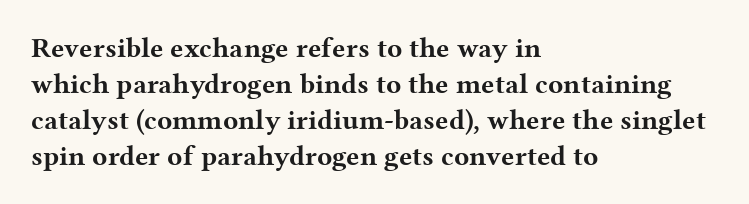
Q: Is the text bold? A: Yes.
Q: Is the text italic (slanted)? A: No, it is upright.
Q: Is the typeface a serif or a sans-serif typeface? A: Serif.
Q: Is the text underlined? A: No.
Q: How is the paragraph aligned? A: Left-aligned.
Q: Is the spacing between letters normal or unusually wide? A: Normal.
Q: Is the spacing between lines tight, normal or loose? A: Normal.
Q: Width (condensed, normal, or wide)? A: Wide.
Q: Stroke contrast? A: Medium.
Q: x-height? A: Medium.
Q: Monospaced? A: No.
